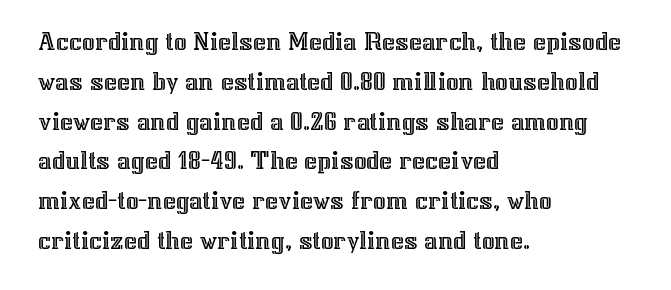
Q: Is the text italic (slanted)? A: No, it is upright.
Q: Is the text underlined? A: No.
Q: How is the paragraph aligned? A: Left-aligned.
Q: Is the spacing between letters normal or unusually wide? A: Normal.
Q: Is the spacing between lines tight, normal or loose? A: Normal.
Q: Width (condensed, normal, or wide)? A: Normal.
Q: x-height? A: Medium.
Q: Monospaced? A: No.
